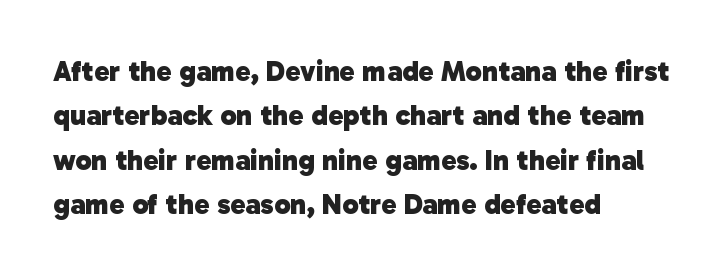
{"serif": "no", "bold": "yes", "weight": "heavy", "width": "normal", "stroke_contrast": "low", "x_height": "medium", "monospaced": "no", "underline": "no", "align": "left", "line_spacing": "normal", "line_spacing_ratio": 1.53, "letter_spacing": "normal", "letter_spacing_em": 0.0, "glyph_px": 29}
